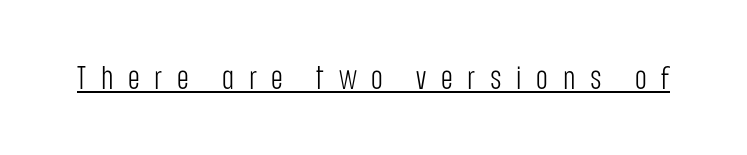
Each letter keeps its own natural width here, so spacing adapts to shape. Underlining? Definitely there. You could only call the tracking loose — the letters float apart. The font family rendered here belongs to the sans-serif group. A typesetter would mark this as roman, not italic.
